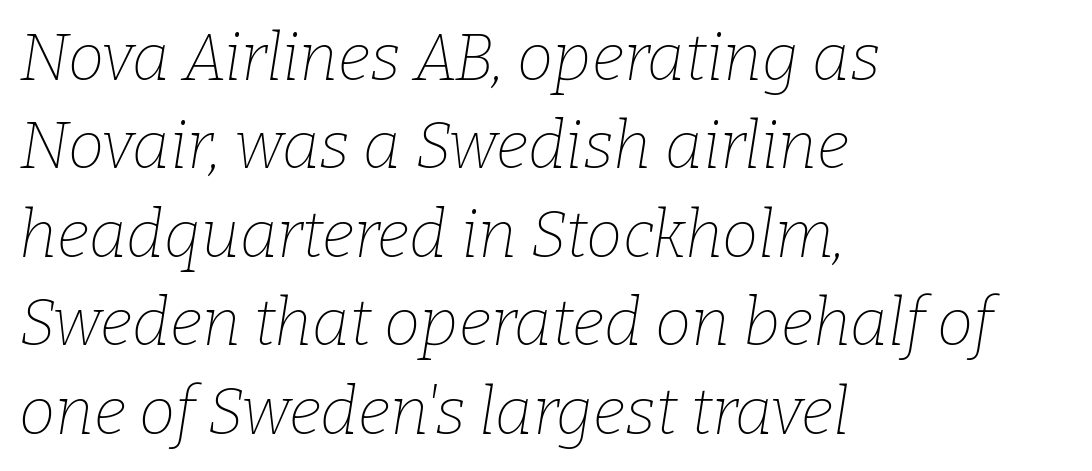
{"serif": "yes", "italic": "yes", "lean": "right", "slant_degrees": 9, "bold": "no", "weight": "thin", "width": "normal", "stroke_contrast": "low", "x_height": "medium", "monospaced": "no", "underline": "no", "align": "left", "line_spacing": "normal", "line_spacing_ratio": 1.36, "letter_spacing": "normal", "letter_spacing_em": 0.0, "glyph_px": 65}
